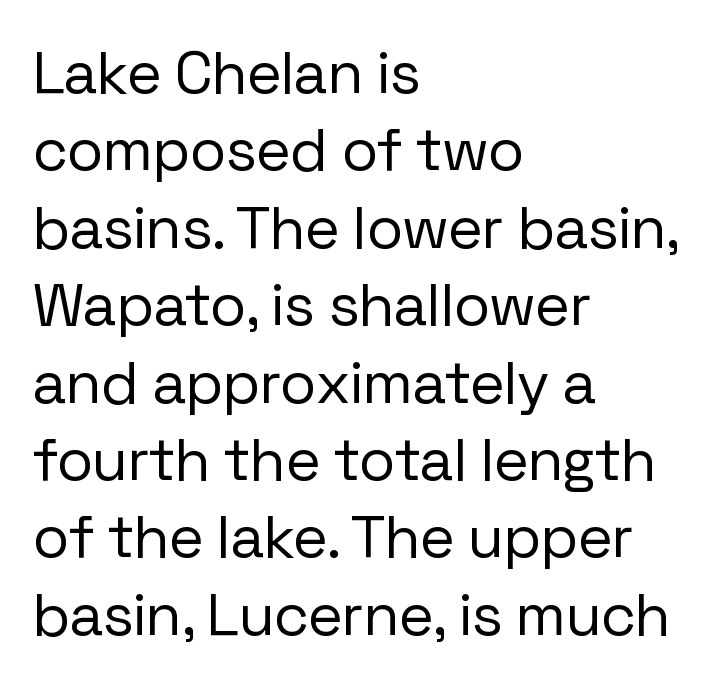
Q: Is the text bold? A: No.
Q: Is the text italic (slanted)? A: No, it is upright.
Q: Is the typeface a serif or a sans-serif typeface? A: Sans-serif.
Q: Is the text underlined? A: No.
Q: How is the paragraph aligned? A: Left-aligned.
Q: Is the spacing between letters normal or unusually wide? A: Normal.
Q: Is the spacing between lines tight, normal or loose? A: Normal.
Q: Width (condensed, normal, or wide)? A: Normal.
Q: Stroke contrast? A: Low.
Q: x-height? A: Medium.
Q: Monospaced? A: No.
